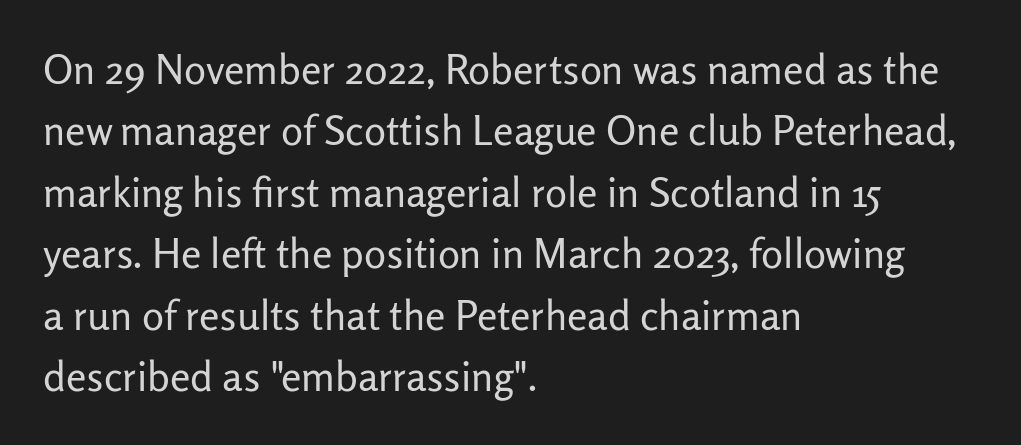
Q: Is the text bold? A: No.
Q: Is the text italic (slanted)? A: No, it is upright.
Q: Is the typeface a serif or a sans-serif typeface? A: Sans-serif.
Q: Is the text underlined? A: No.
Q: How is the paragraph aligned? A: Left-aligned.
Q: Is the spacing between letters normal or unusually wide? A: Normal.
Q: Is the spacing between lines tight, normal or loose? A: Normal.
Q: Width (condensed, normal, or wide)? A: Normal.
Q: Stroke contrast? A: Low.
Q: x-height? A: Medium.
Q: Monospaced? A: No.
